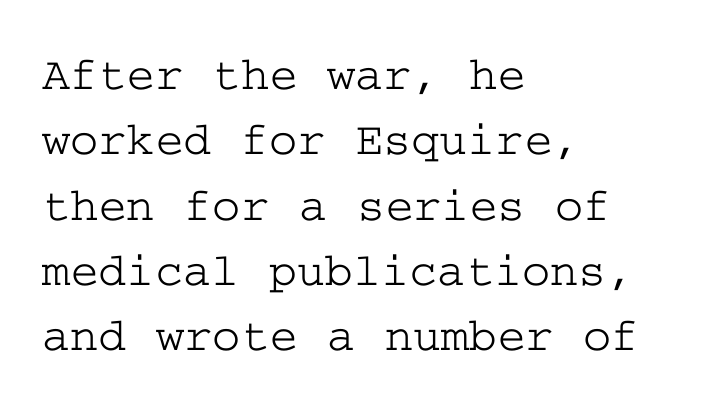
{"serif": "yes", "italic": "no", "width": "wide", "stroke_contrast": "low", "x_height": "medium", "underline": "no", "align": "left", "line_spacing": "normal", "line_spacing_ratio": 1.36, "letter_spacing": "normal", "letter_spacing_em": 0.0, "glyph_px": 48}
